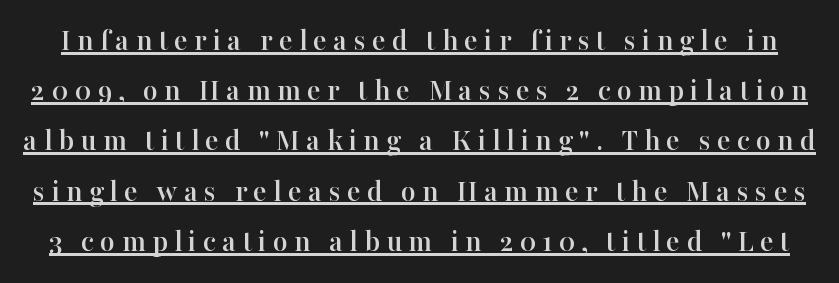
Q: Is the text italic (slanted)? A: No, it is upright.
Q: Is the typeface a serif or a sans-serif typeface? A: Serif.
Q: Is the text underlined? A: Yes.
Q: Is the spacing between lines tight, normal or loose? A: Normal.
Q: Width (condensed, normal, or wide)? A: Normal.
Q: Stroke contrast? A: High.
Q: x-height? A: Medium.
Q: Monospaced? A: No.
